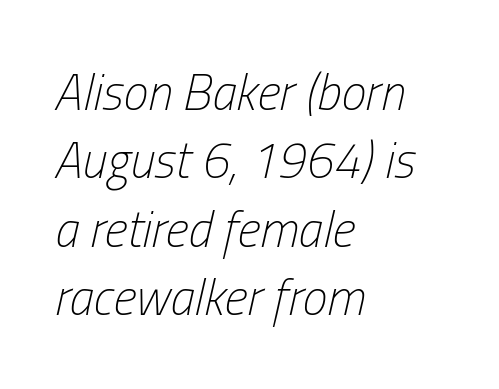
Q: Is the text bold? A: No.
Q: Is the text italic (slanted)? A: Yes, it leans right by about 13 degrees.
Q: Is the text underlined? A: No.
Q: How is the paragraph aligned? A: Left-aligned.
Q: Is the spacing between letters normal or unusually wide? A: Normal.
Q: Is the spacing between lines tight, normal or loose? A: Normal.
Q: Width (condensed, normal, or wide)? A: Condensed.
Q: Stroke contrast? A: Low.
Q: x-height? A: Medium.
Q: Monospaced? A: No.
